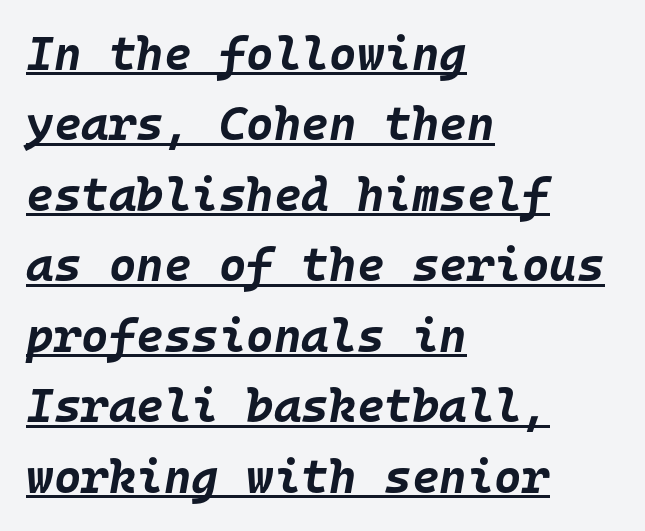
Whoever set this chose a conventional vertical rhythm. Tracking here is standard; glyphs follow each other at the usual distance. The sample's only ornament is a line tracing under the words. If you drew a ruler down the left edge, every line would touch it. Thick stems and heavy bowls — unmistakably bold.
